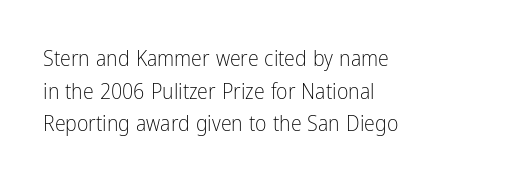
The image shows 22 px text type, upright; set left-aligned, normal line spacing (1.48x), normal letter spacing, not underlined.
